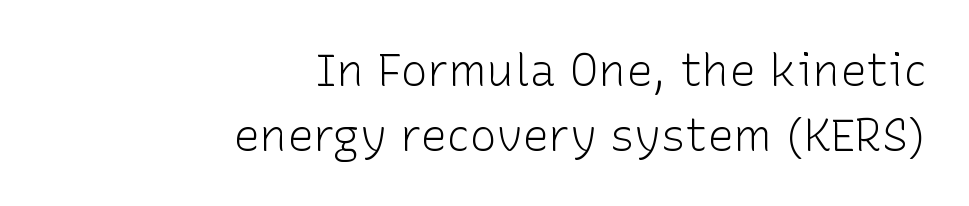
{"serif": "no", "italic": "no", "bold": "no", "weight": "light", "width": "normal", "stroke_contrast": "low", "x_height": "medium", "monospaced": "no", "underline": "no", "align": "right", "line_spacing": "normal", "line_spacing_ratio": 1.44, "letter_spacing": "normal", "letter_spacing_em": 0.0, "glyph_px": 45}
